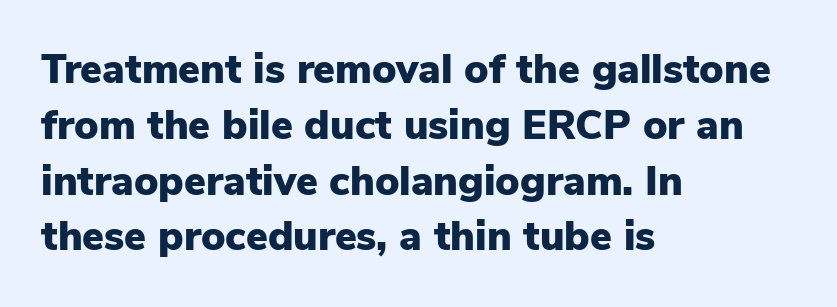
{"serif": "no", "italic": "no", "bold": "yes", "weight": "heavy", "width": "normal", "stroke_contrast": "low", "x_height": "medium", "monospaced": "no", "underline": "no", "align": "left", "line_spacing": "normal", "line_spacing_ratio": 1.36, "letter_spacing": "normal", "letter_spacing_em": 0.0, "glyph_px": 41}
